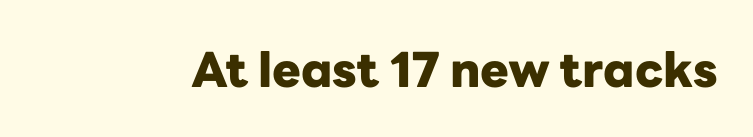
The image shows 48 px heavy sans-serif type, upright; set normal letter spacing, not underlined; low stroke contrast and a medium x-height.
